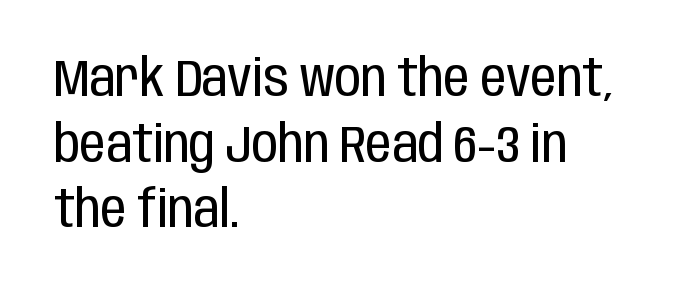
{"serif": "no", "italic": "no", "bold": "no", "weight": "regular", "width": "condensed", "stroke_contrast": "low", "x_height": "large", "monospaced": "no", "underline": "no", "align": "left", "line_spacing": "normal", "line_spacing_ratio": 1.26, "letter_spacing": "normal", "letter_spacing_em": 0.0, "glyph_px": 52}
